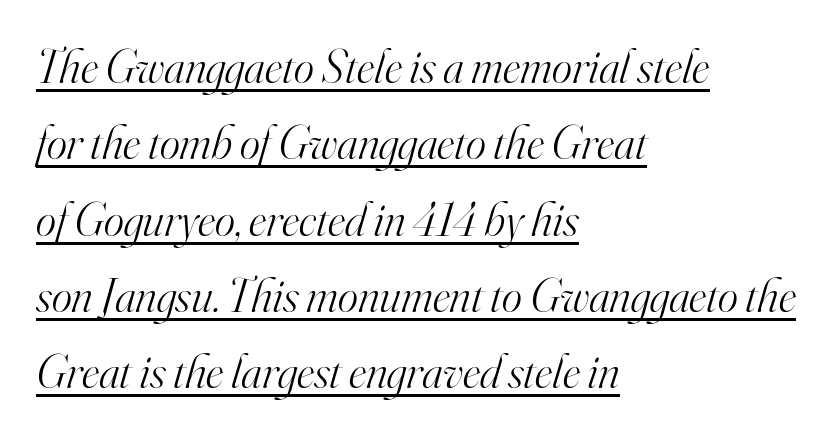
The image shows 48 px light serif type, italic (leaning right); set left-aligned, normal line spacing (1.59x), normal letter spacing, underlined; high stroke contrast and a small x-height.
